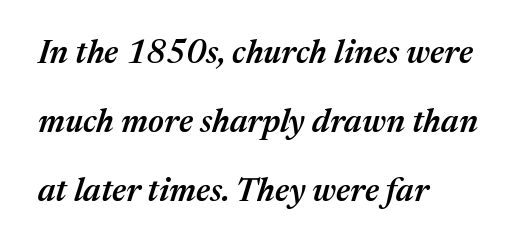
Q: Is the text bold? A: Semi-bold.
Q: Is the text italic (slanted)? A: Yes, it leans right by about 17 degrees.
Q: Is the text underlined? A: No.
Q: How is the paragraph aligned? A: Left-aligned.
Q: Is the spacing between letters normal or unusually wide? A: Normal.
Q: Is the spacing between lines tight, normal or loose? A: Loose.
Q: Width (condensed, normal, or wide)? A: Normal.
Q: Stroke contrast? A: Medium.
Q: x-height? A: Medium.
Q: Monospaced? A: No.
